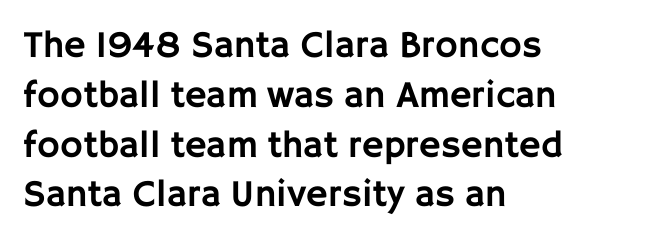
{"serif": "no", "italic": "no", "width": "normal", "stroke_contrast": "low", "x_height": "large", "monospaced": "no", "underline": "no", "align": "left", "line_spacing": "normal", "line_spacing_ratio": 1.31, "letter_spacing": "normal", "letter_spacing_em": 0.0, "glyph_px": 38}
